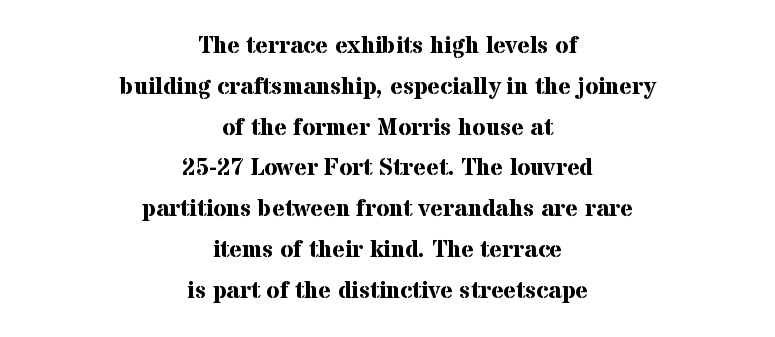
{"italic": "no", "bold": "yes", "underline": "no", "align": "center", "line_spacing": "normal", "line_spacing_ratio": 1.7, "letter_spacing": "normal", "letter_spacing_em": 0.0, "glyph_px": 24}
